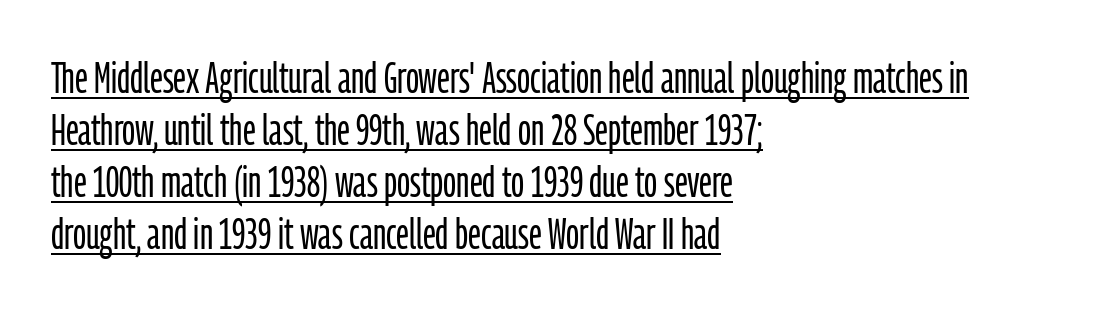
The image shows 43 px light, condensed sans-serif type, upright; set left-aligned, line spacing 1.21x, normal letter spacing, underlined; low stroke contrast and a medium x-height.
